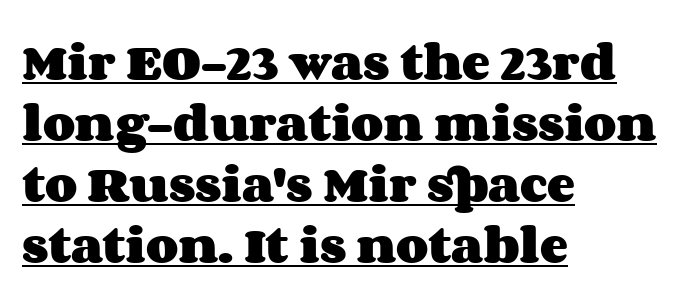
Q: Is the text bold? A: Yes.
Q: Is the text italic (slanted)? A: No, it is upright.
Q: Is the text underlined? A: Yes.
Q: How is the paragraph aligned? A: Left-aligned.
Q: Is the spacing between letters normal or unusually wide? A: Normal.
Q: Is the spacing between lines tight, normal or loose? A: Normal.
Q: Width (condensed, normal, or wide)? A: Wide.
Q: Stroke contrast? A: Medium.
Q: x-height? A: Large.
Q: Monospaced? A: No.
